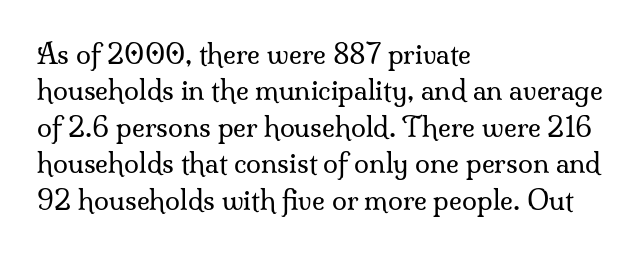
The image shows 27 px text type, upright; set left-aligned, normal line spacing (1.35x), normal letter spacing, not underlined.
